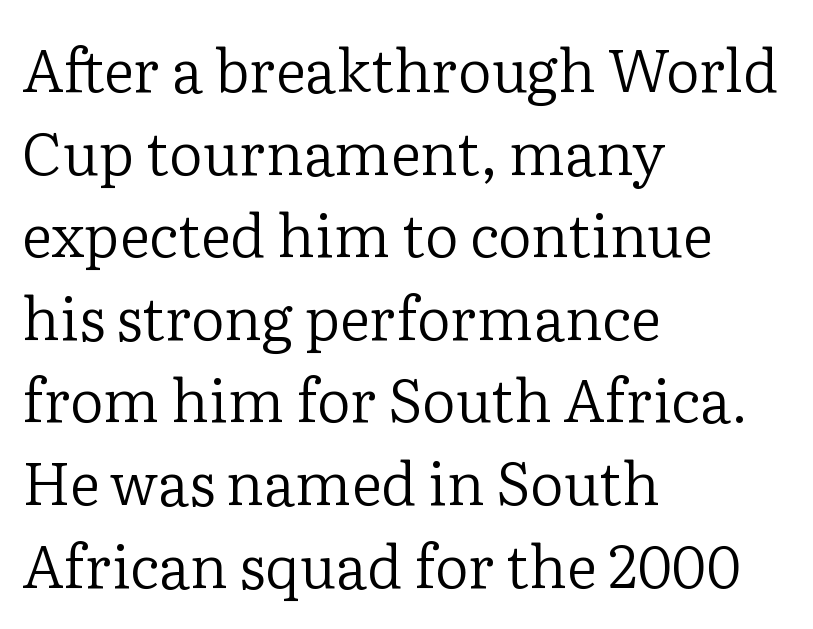
Q: Is the text bold? A: No.
Q: Is the text italic (slanted)? A: No, it is upright.
Q: Is the typeface a serif or a sans-serif typeface? A: Serif.
Q: Is the text underlined? A: No.
Q: How is the paragraph aligned? A: Left-aligned.
Q: Is the spacing between letters normal or unusually wide? A: Normal.
Q: Is the spacing between lines tight, normal or loose? A: Normal.
Q: Width (condensed, normal, or wide)? A: Normal.
Q: Stroke contrast? A: Low.
Q: x-height? A: Medium.
Q: Monospaced? A: No.
